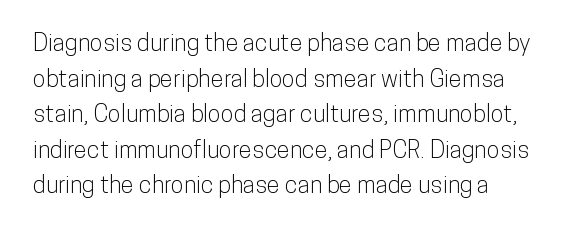
Q: Is the text italic (slanted)? A: No, it is upright.
Q: Is the text underlined? A: No.
Q: Is the spacing between letters normal or unusually wide? A: Normal.
Q: Is the spacing between lines tight, normal or loose? A: Normal.
